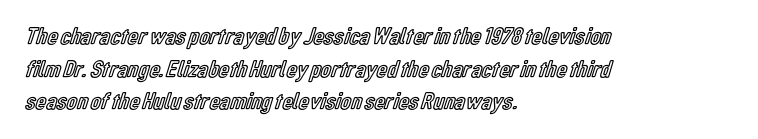
The vertical gap from one line to the next is medium. The rendering keeps characters at their native spacing. Bare-footed words on every line. In CSS terms this would be text-align: left.
